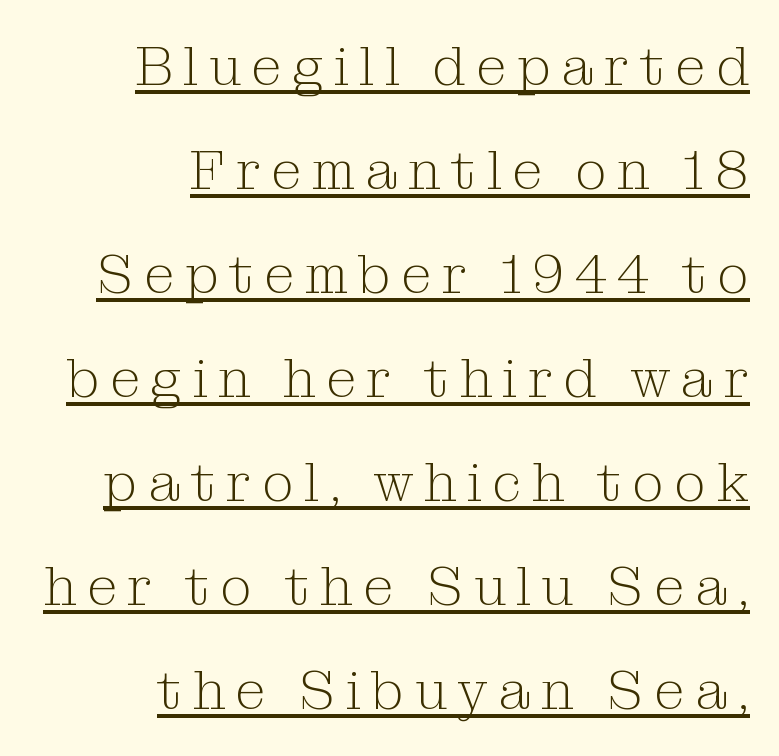
Horizontally, the lines are justified to the trailing edge only. Weight class: somewhere from thin through regular. Typographically, this falls in the serif category. Does a line run under the words? Yes, clearly. Do the letters lean? They stand straight. Proportional: the letters do not fall into vertical columns.
